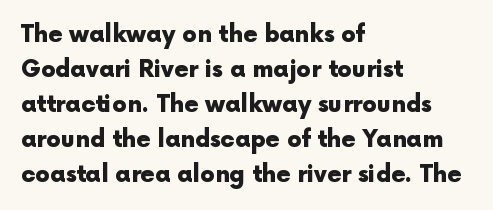
The image shows 23 px bold type, upright; set left-aligned, normal line spacing (1.52x), normal letter spacing, not underlined.
